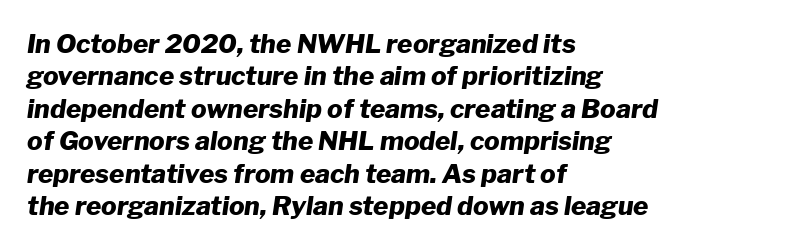
{"italic": "yes", "lean": "right", "slant_degrees": 8, "bold": "yes", "underline": "no", "align": "left", "line_spacing": "normal", "line_spacing_ratio": 1.25, "letter_spacing": "normal", "letter_spacing_em": 0.0, "glyph_px": 26}
